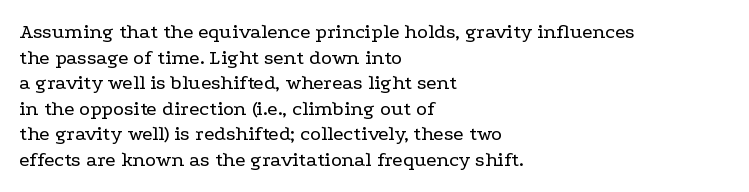
The image shows 21 px text type, upright; set left-aligned, line spacing 1.22x, normal letter spacing, not underlined.
